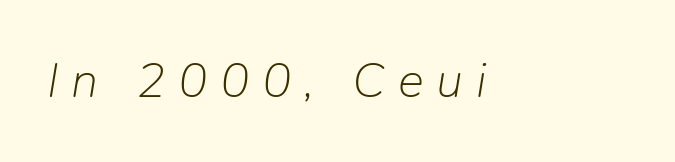
The image shows 49 px light type, italic (leaning right); set unusually wide letter spacing (+0.26 em), not underlined; low stroke contrast and a medium x-height.
